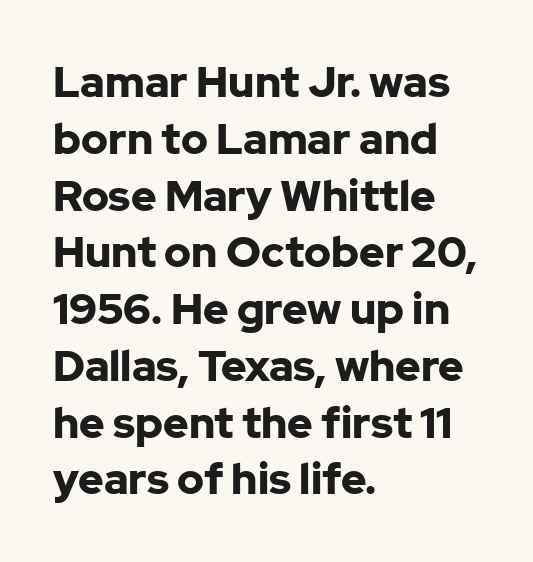
These lines are rendered in a variable-pitch font. Style check: upright. This sample uses a sans-serif face. Notice how the passage keeps a crisp vertical edge on the left only.
